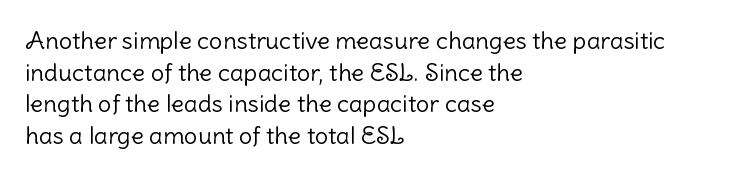
{"italic": "no", "bold": "no", "underline": "no", "align": "left", "line_spacing": "normal", "line_spacing_ratio": 1.32, "letter_spacing": "normal", "letter_spacing_em": 0.0, "glyph_px": 24}
